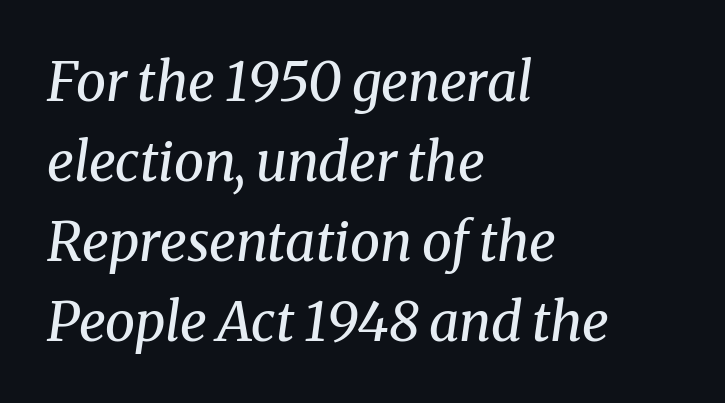
{"serif": "yes", "italic": "yes", "lean": "right", "slant_degrees": 8, "bold": "no", "weight": "regular", "width": "normal", "stroke_contrast": "medium", "x_height": "medium", "monospaced": "no", "underline": "no", "align": "left", "line_spacing": "normal", "line_spacing_ratio": 1.48, "letter_spacing": "normal", "letter_spacing_em": 0.0, "glyph_px": 54}
